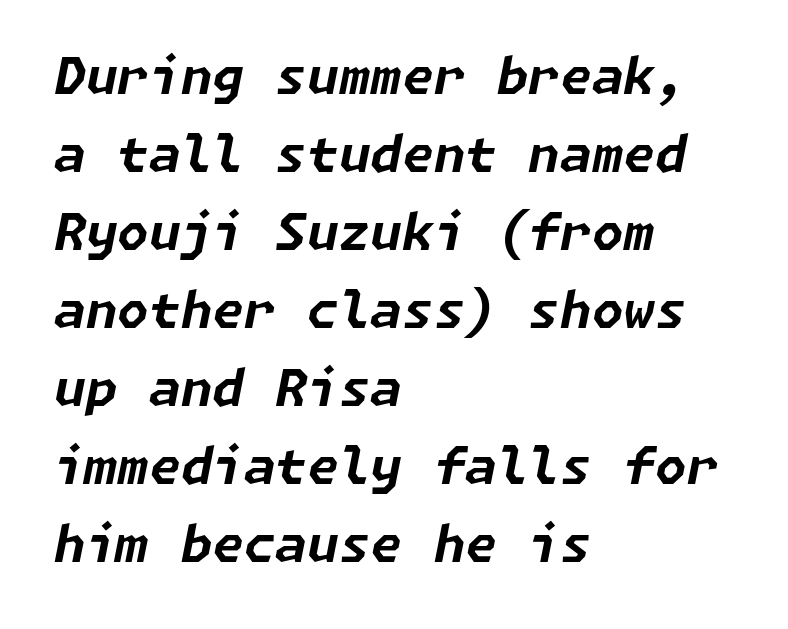
Typesetter's note: full bold, strokes at maximum text heaviness. The face used here has a pronounced slope to its letters. The glyphs are unaccompanied by any horizontal stroke below them. The ragged edge is on the right, which tells us the setting is flush left. Short note: letters normally spaced. This sample keeps an unexceptional amount of space between lines.
